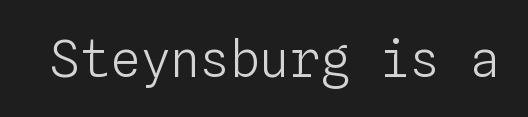
The image shows 50 px light type, upright, monospaced; set normal letter spacing, not underlined; low stroke contrast and a medium x-height.
